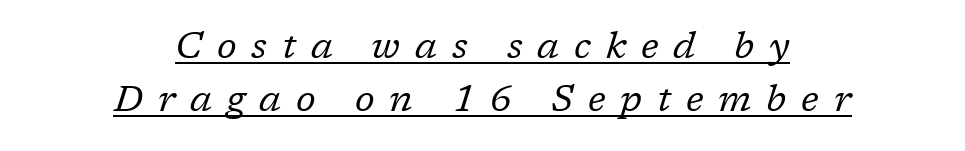
Q: Is the text bold? A: No.
Q: Is the text italic (slanted)? A: Yes, it leans right by about 17 degrees.
Q: Is the typeface a serif or a sans-serif typeface? A: Serif.
Q: Is the text underlined? A: Yes.
Q: How is the paragraph aligned? A: Centered.
Q: Is the spacing between letters normal or unusually wide? A: Unusually wide.
Q: Is the spacing between lines tight, normal or loose? A: Normal.
Q: Width (condensed, normal, or wide)? A: Normal.
Q: Stroke contrast? A: Low.
Q: x-height? A: Medium.
Q: Monospaced? A: No.
